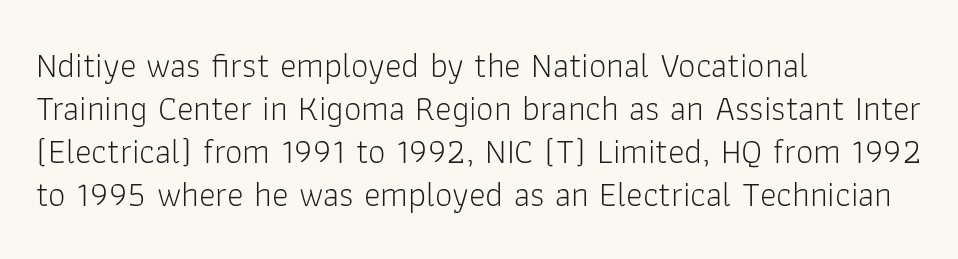
Q: Is the text bold? A: No.
Q: Is the text italic (slanted)? A: No, it is upright.
Q: Is the typeface a serif or a sans-serif typeface? A: Sans-serif.
Q: Is the text underlined? A: No.
Q: How is the paragraph aligned? A: Left-aligned.
Q: Is the spacing between letters normal or unusually wide? A: Normal.
Q: Width (condensed, normal, or wide)? A: Normal.
Q: Stroke contrast? A: Low.
Q: x-height? A: Medium.
Q: Monospaced? A: No.
